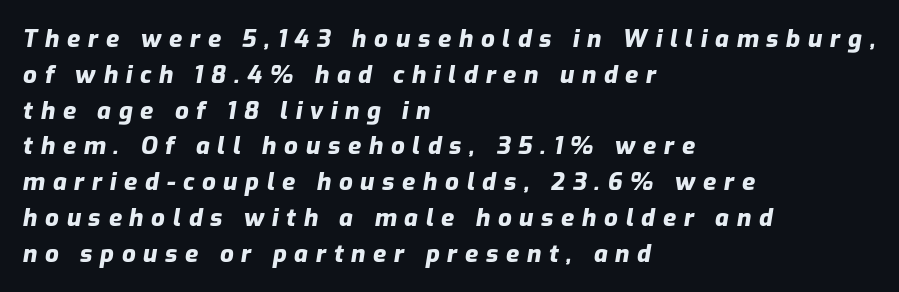
Q: Is the text bold? A: Yes.
Q: Is the text italic (slanted)? A: Yes, it leans right by about 9 degrees.
Q: Is the text underlined? A: No.
Q: How is the paragraph aligned? A: Left-aligned.
Q: Is the spacing between letters normal or unusually wide? A: Unusually wide.
Q: Is the spacing between lines tight, normal or loose? A: Normal.
